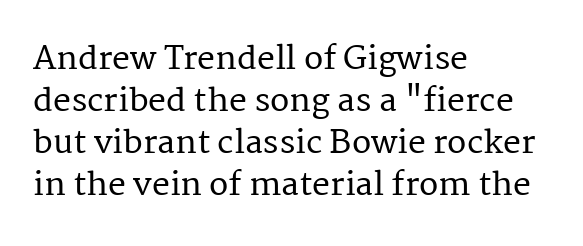
Q: Is the text italic (slanted)? A: No, it is upright.
Q: Is the typeface a serif or a sans-serif typeface? A: Serif.
Q: Is the text underlined? A: No.
Q: How is the paragraph aligned? A: Left-aligned.
Q: Is the spacing between letters normal or unusually wide? A: Normal.
Q: Is the spacing between lines tight, normal or loose? A: Normal.
Q: Width (condensed, normal, or wide)? A: Normal.
Q: Stroke contrast? A: Medium.
Q: x-height? A: Medium.
Q: Monospaced? A: No.
